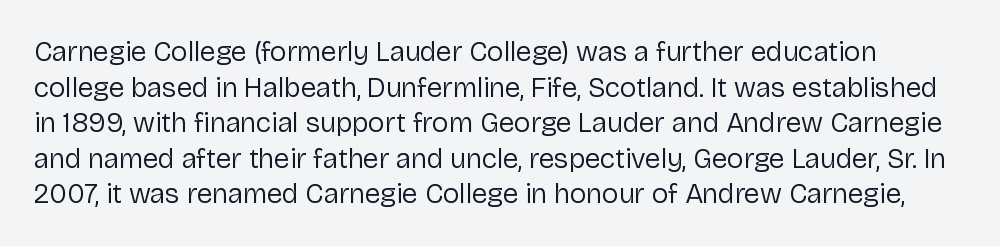
There is no visible air inserted between adjacent glyphs. These lines were composed using upright roman letters. Here the designer chose a conventional face with non-uniform glyph widths. Compared with a typical body face, this is equally light or lighter still.
